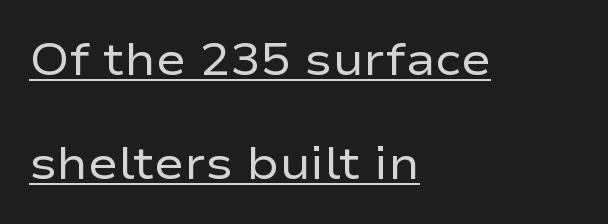
{"serif": "no", "italic": "no", "bold": "no", "weight": "regular", "width": "wide", "stroke_contrast": "low", "x_height": "medium", "monospaced": "no", "underline": "yes", "align": "left", "line_spacing": "loose", "line_spacing_ratio": 2.31, "letter_spacing": "normal", "letter_spacing_em": 0.0, "glyph_px": 45}
